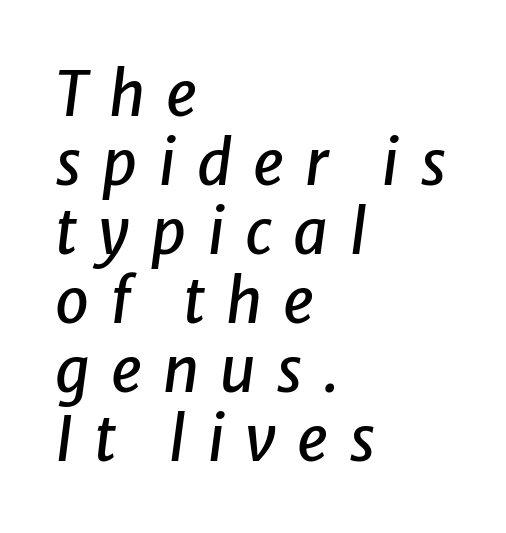
The image shows 61 px text type, italic (leaning right); set left-aligned, tight line spacing (1.13x), unusually wide letter spacing (+0.34 em), not underlined; low stroke contrast and a medium x-height.
